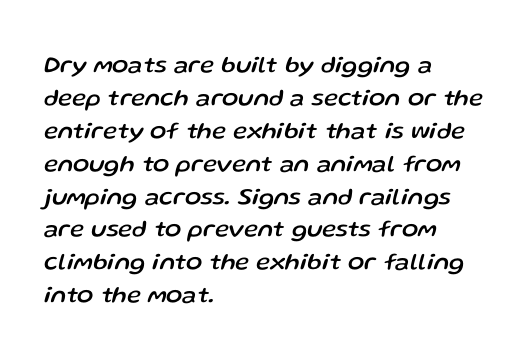
Glyph-to-glyph distance matches everyday printed text. Posture: slanted. Type without underlining. Summary of vertical rhythm: regular, with standard interline spacing.
